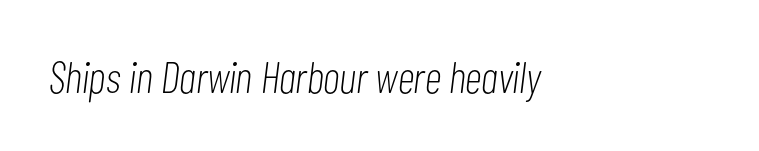
Compared with ordinary roman type, these characters are visibly tilted. Rule under the text: the space is simply empty. If you drew a ruler down the left edge, every line would touch it. The letterforms sit at book weight or below. Letter spacing: default. The face used here is proportionally spaced, like ordinary book or web type.
